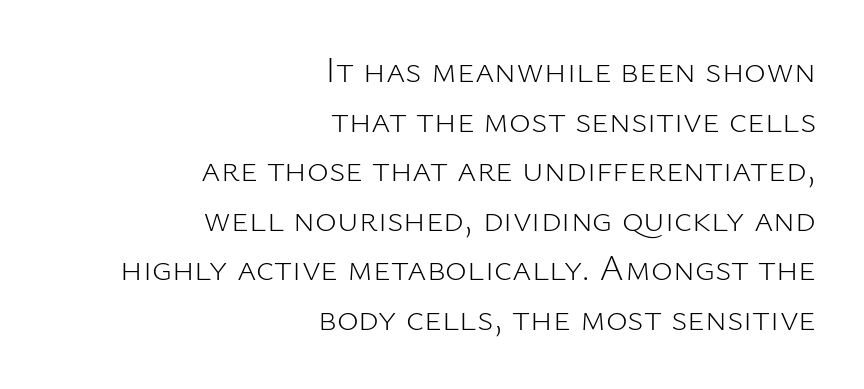
Q: Is the text bold? A: No.
Q: Is the text italic (slanted)? A: No, it is upright.
Q: Is the typeface a serif or a sans-serif typeface? A: Sans-serif.
Q: Is the text underlined? A: No.
Q: How is the paragraph aligned? A: Right-aligned.
Q: Is the spacing between letters normal or unusually wide? A: Normal.
Q: Is the spacing between lines tight, normal or loose? A: Normal.
Q: Width (condensed, normal, or wide)? A: Normal.
Q: Stroke contrast? A: Low.
Q: x-height? A: Medium.
Q: Monospaced? A: No.
